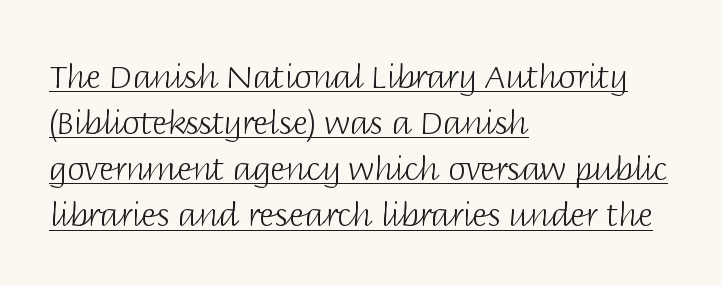
In terms of leading, this rendering sits right in the middle. Layout note: lines flush left. Ascenders rise straight up at ninety degrees. Do the characters align in a grid? No, the font is proportional. The specimen includes a rule beneath the text block's lines. The letters look calm and open, with moderate or lighter stems.
